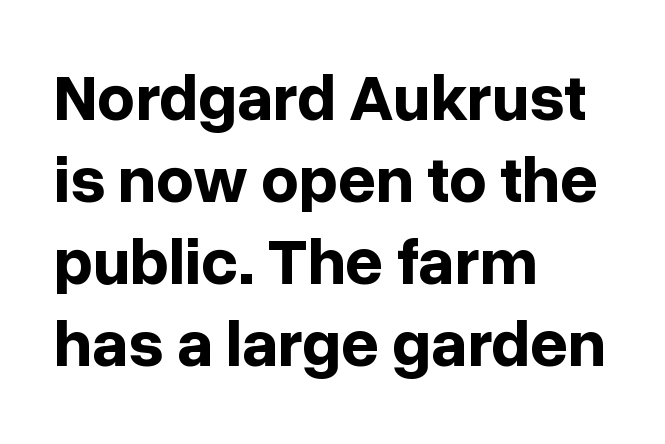
Q: Is the text bold? A: Yes.
Q: Is the text italic (slanted)? A: No, it is upright.
Q: Is the typeface a serif or a sans-serif typeface? A: Sans-serif.
Q: Is the text underlined? A: No.
Q: How is the paragraph aligned? A: Left-aligned.
Q: Is the spacing between letters normal or unusually wide? A: Normal.
Q: Width (condensed, normal, or wide)? A: Normal.
Q: Stroke contrast? A: Low.
Q: x-height? A: Medium.
Q: Monospaced? A: No.
